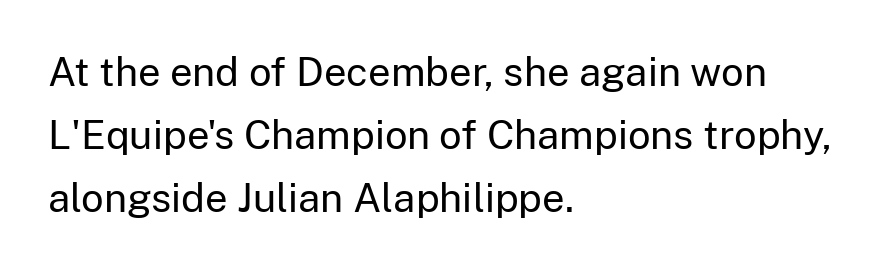
{"serif": "no", "italic": "no", "bold": "no", "weight": "regular", "width": "normal", "stroke_contrast": "low", "x_height": "medium", "monospaced": "no", "underline": "no", "align": "left", "line_spacing": "normal", "line_spacing_ratio": 1.57, "letter_spacing": "normal", "letter_spacing_em": 0.0, "glyph_px": 40}
